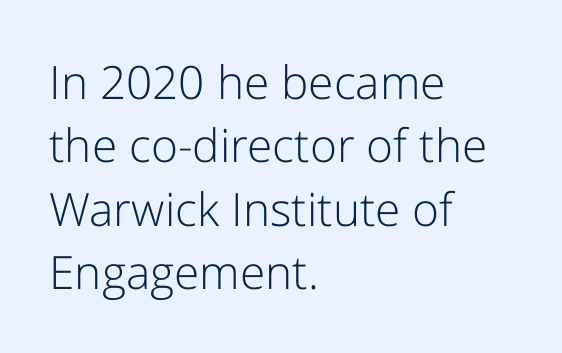
{"serif": "no", "italic": "no", "bold": "no", "weight": "light", "width": "normal", "stroke_contrast": "low", "x_height": "medium", "monospaced": "no", "underline": "no", "align": "left", "line_spacing": "normal", "line_spacing_ratio": 1.38, "letter_spacing": "normal", "letter_spacing_em": 0.0, "glyph_px": 46}
